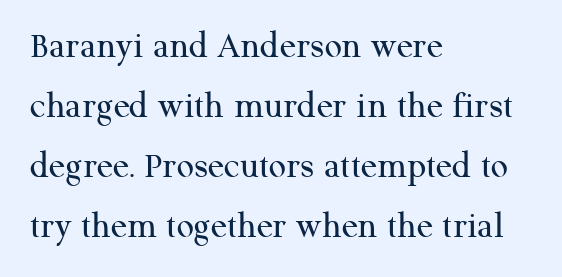
Only glyphs here, with clear space below each row. No italicization has been applied; the sample stays upright. A serif font was chosen for this passage. Each letter keeps its own natural width here, so spacing adapts to shape. A typesetter would call this leading conventional body-copy spacing.
